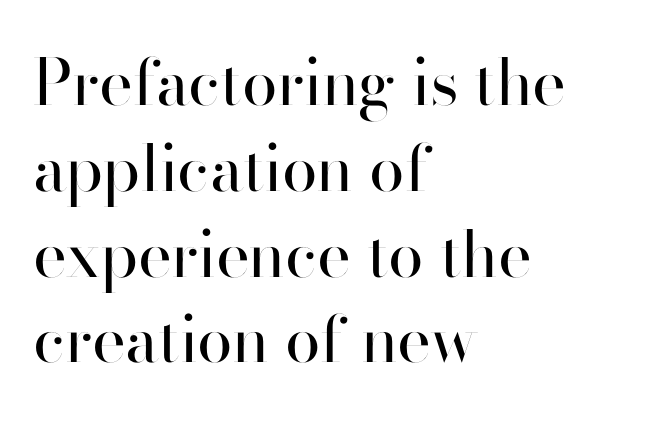
The image shows 64 px regular-weight sans-serif type, upright; set left-aligned, normal line spacing (1.34x), normal letter spacing, not underlined; high stroke contrast and a small x-height.
